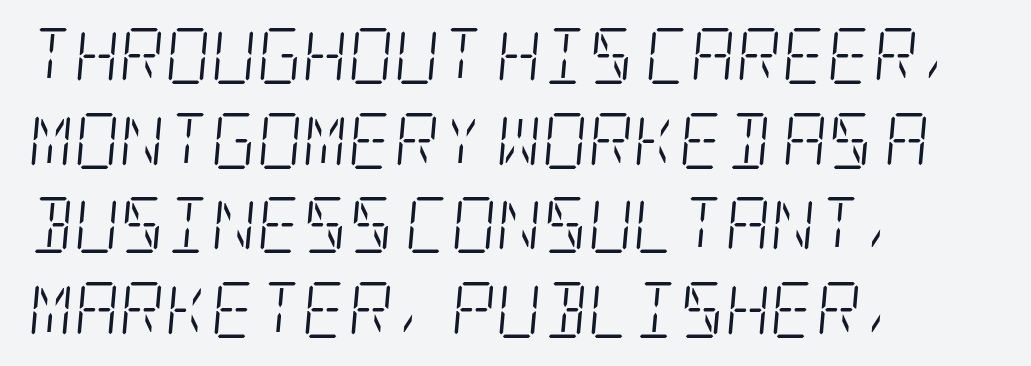
{"serif": "yes", "italic": "yes", "lean": "right", "slant_degrees": 5, "bold": "no", "weight": "light", "width": "condensed", "stroke_contrast": "low", "x_height": "large", "underline": "no", "line_spacing": "normal", "line_spacing_ratio": 1.51, "letter_spacing": "normal", "letter_spacing_em": 0.0, "glyph_px": 56}
